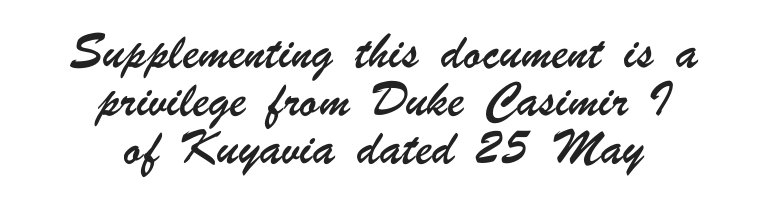
Q: Is the text underlined? A: No.
Q: How is the paragraph aligned? A: Centered.
Q: Is the spacing between letters normal or unusually wide? A: Normal.
Q: Is the spacing between lines tight, normal or loose? A: Loose.
